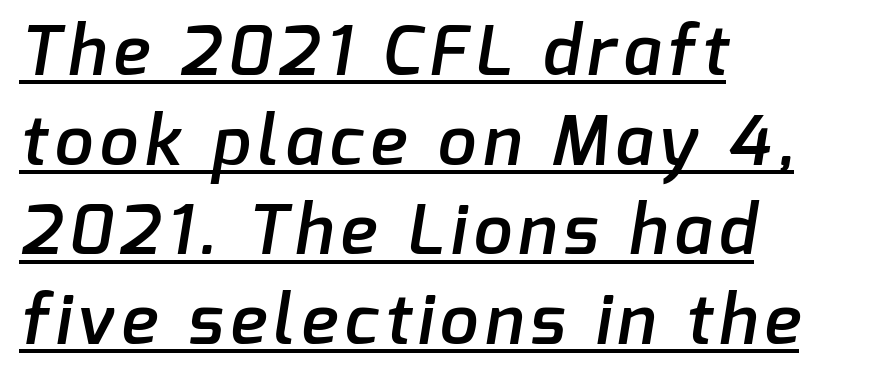
Q: Is the text bold? A: Semi-bold.
Q: Is the typeface a serif or a sans-serif typeface? A: Sans-serif.
Q: Is the text underlined? A: Yes.
Q: How is the paragraph aligned? A: Left-aligned.
Q: Is the spacing between lines tight, normal or loose? A: Normal.
Q: Width (condensed, normal, or wide)? A: Normal.
Q: Stroke contrast? A: Low.
Q: x-height? A: Medium.
Q: Monospaced? A: No.
